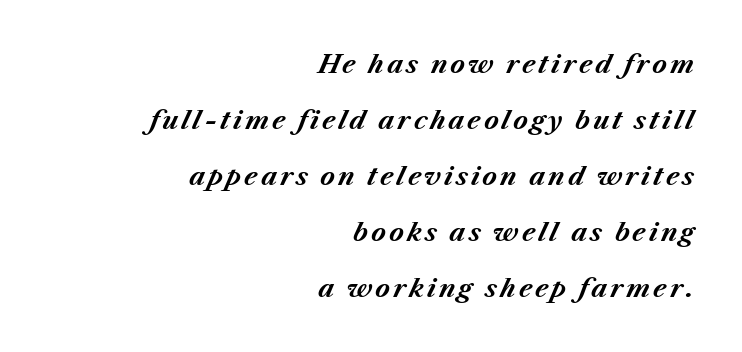
Q: Is the text bold? A: Yes.
Q: Is the text italic (slanted)? A: Yes, it leans right by about 23 degrees.
Q: Is the text underlined? A: No.
Q: How is the paragraph aligned? A: Right-aligned.
Q: Is the spacing between lines tight, normal or loose? A: Loose.
